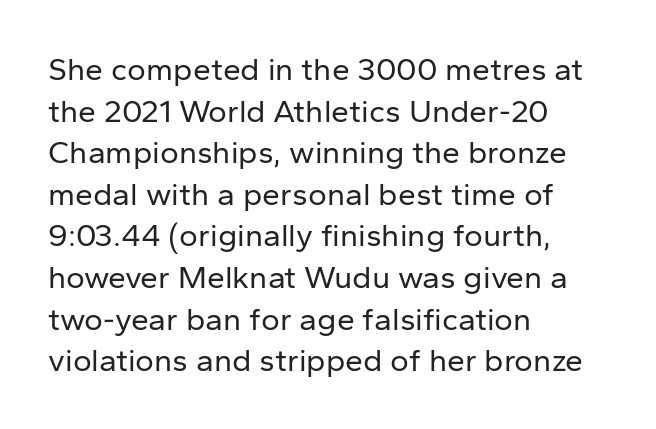
The image shows 32 px regular-weight sans-serif type, upright; set left-aligned, normal line spacing (1.3x), normal letter spacing, not underlined; low stroke contrast and a medium x-height.
